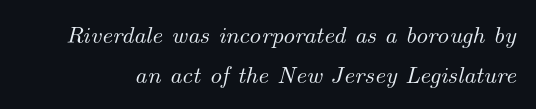
Q: Is the text italic (slanted)? A: Yes, it leans right by about 14 degrees.
Q: Is the text underlined? A: No.
Q: Is the spacing between letters normal or unusually wide? A: Normal.
Q: Is the spacing between lines tight, normal or loose? A: Normal.
